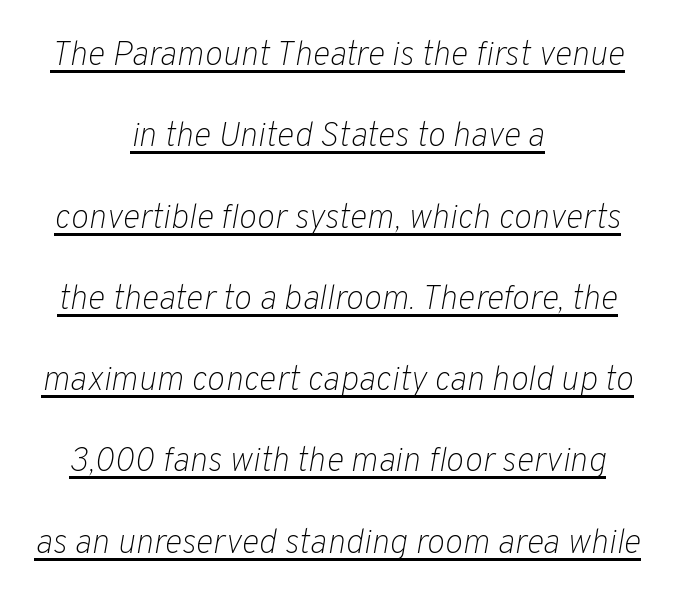
{"italic": "yes", "lean": "right", "slant_degrees": 10, "bold": "no", "weight": "light", "width": "normal", "stroke_contrast": "low", "x_height": "medium", "monospaced": "no", "underline": "yes", "align": "center", "line_spacing": "loose", "line_spacing_ratio": 2.39, "letter_spacing": "normal", "letter_spacing_em": 0.0, "glyph_px": 34}
